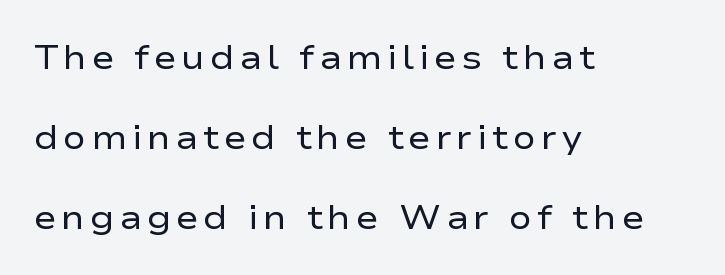
Is there much room between lines? Yes — plenty of vertical air separates them. A typesetter would mark this as roman, not italic. The letters carry no serifs — their stems end cleanly without finishing strokes. Caption: multi-line text, flush left, ragged right. Weight: regular or lighter. The space directly below the letters is spotless.
